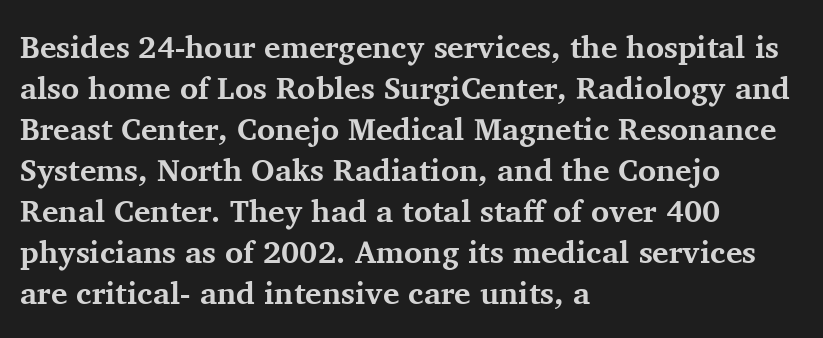
Baseline-to-baseline distance is the conventional proportion of letter height. Think of a printed novel: that variable character pitch is what you see here. This sample uses a serif face. Every letter is thick-stroked: bold, no question. The type is set solid horizontally, with unmodified tracking.
